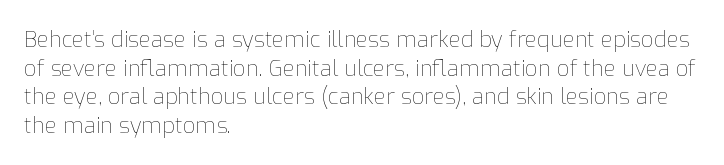
{"italic": "no", "bold": "no", "underline": "no", "align": "left", "line_spacing": "normal", "line_spacing_ratio": 1.3, "letter_spacing": "normal", "letter_spacing_em": 0.0, "glyph_px": 22}
